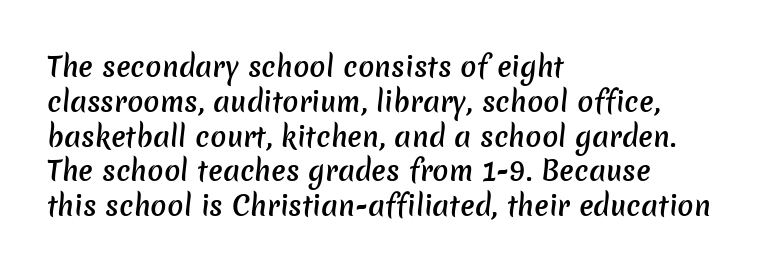
Q: Is the text bold? A: Semi-bold.
Q: Is the text underlined? A: No.
Q: How is the paragraph aligned? A: Left-aligned.
Q: Is the spacing between letters normal or unusually wide? A: Normal.
Q: Is the spacing between lines tight, normal or loose? A: Normal.
